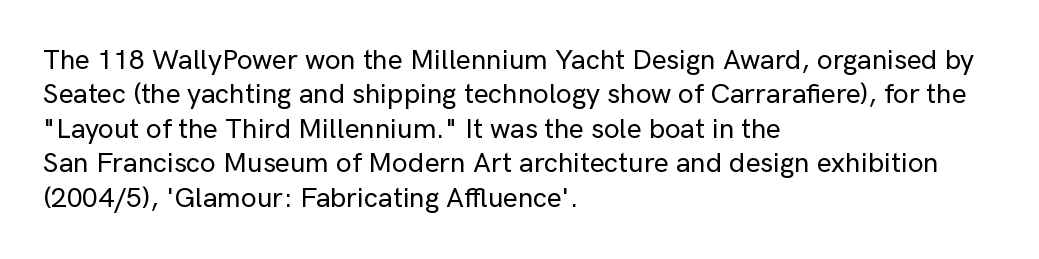
The image shows 28 px sans-serif type, upright; set left-aligned, line spacing 1.23x, normal letter spacing, not underlined; low stroke contrast and a medium x-height.
